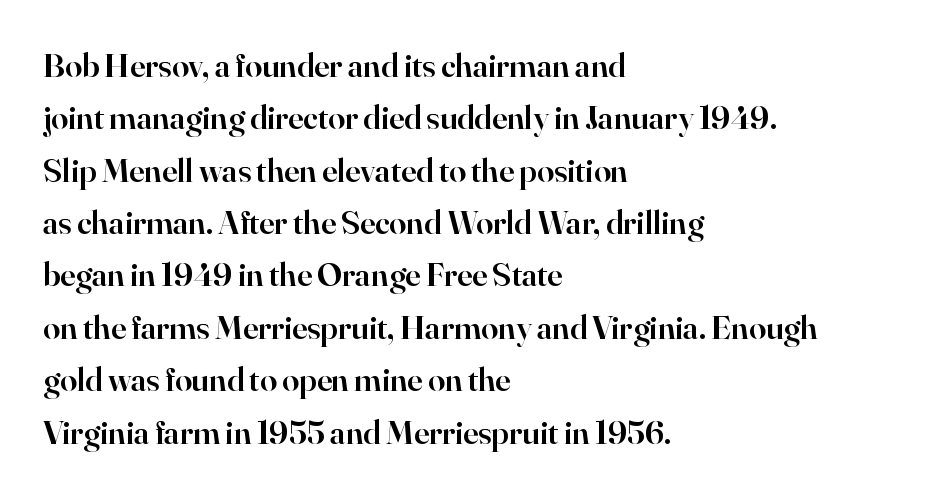
Q: Is the text bold? A: Semi-bold.
Q: Is the text italic (slanted)? A: No, it is upright.
Q: Is the typeface a serif or a sans-serif typeface? A: Serif.
Q: Is the text underlined? A: No.
Q: How is the paragraph aligned? A: Left-aligned.
Q: Is the spacing between letters normal or unusually wide? A: Normal.
Q: Is the spacing between lines tight, normal or loose? A: Normal.
Q: Width (condensed, normal, or wide)? A: Normal.
Q: Stroke contrast? A: High.
Q: x-height? A: Small.
Q: Monospaced? A: No.
